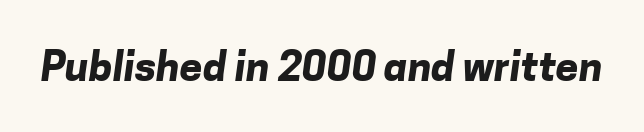
Q: Is the text bold? A: Yes.
Q: Is the typeface a serif or a sans-serif typeface? A: Sans-serif.
Q: Is the text underlined? A: No.
Q: Is the spacing between letters normal or unusually wide? A: Normal.
Q: Width (condensed, normal, or wide)? A: Normal.
Q: Stroke contrast? A: Low.
Q: x-height? A: Medium.
Q: Monospaced? A: No.
